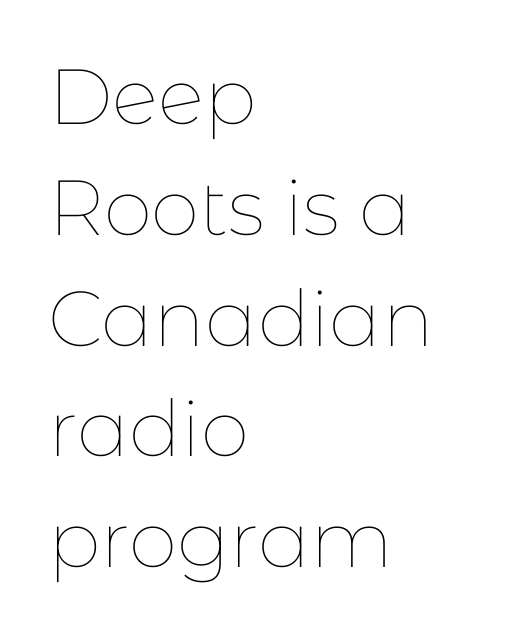
{"italic": "no", "bold": "no", "weight": "thin", "width": "normal", "stroke_contrast": "low", "x_height": "medium", "monospaced": "no", "underline": "no", "align": "left", "line_spacing": "normal", "line_spacing_ratio": 1.42, "letter_spacing": "normal", "letter_spacing_em": 0.0, "glyph_px": 78}
